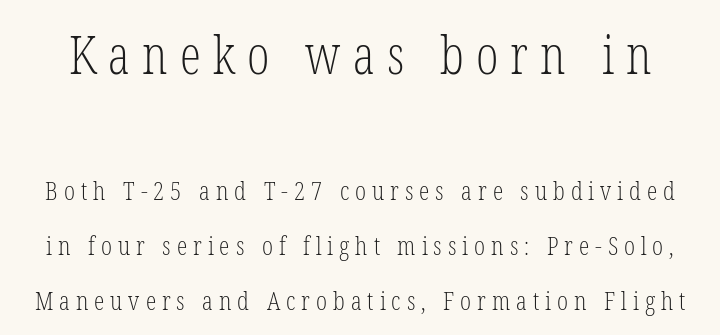
{"serif": "yes", "italic": "no", "bold": "no", "weight": "light", "width": "condensed", "stroke_contrast": "low", "x_height": "medium", "monospaced": "no", "underline": "no", "line_spacing": "loose", "line_spacing_ratio": 2.12, "letter_spacing": "wide", "letter_spacing_em": 0.23, "larger_block": "first", "size_ratio": 2.04, "glyph_px": 53}
